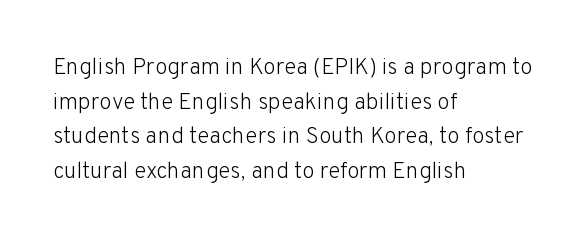
Vertical strokes here are truly vertical. Is the block centered? No — it sits flush against the left margin. Standard letterfit; no display-style spreading of the glyphs. This is not heavy type; no bold has been used.
